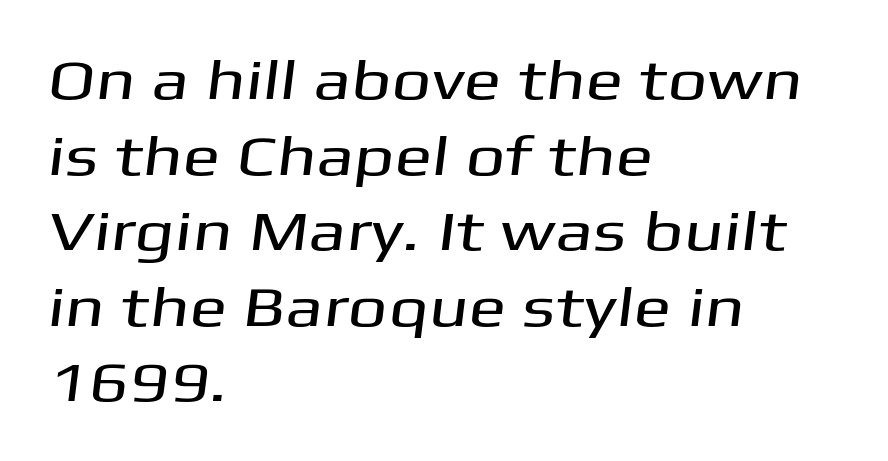
The passage is arranged the way most books set body copy — flush left. This rendering leaves character spacing at its baseline value. The line-height multiplier appears to be the usual default. Descender tails drop into unmarked territory.
